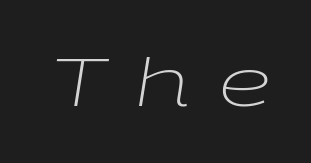
Q: Is the text bold? A: No.
Q: Is the text italic (slanted)? A: Yes, it leans right by about 9 degrees.
Q: Is the text underlined? A: No.
Q: Is the spacing between letters normal or unusually wide? A: Unusually wide.
Q: Width (condensed, normal, or wide)? A: Wide.
Q: Stroke contrast? A: Low.
Q: x-height? A: Medium.
Q: Monospaced? A: No.
